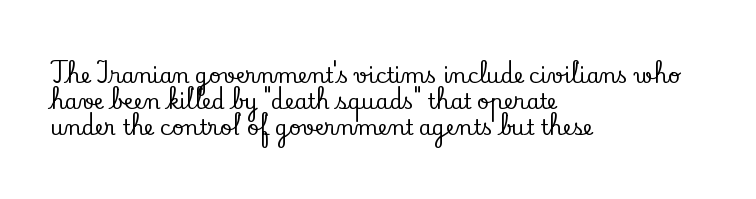
The image shows 21 px text type, upright; set left-aligned, line spacing 1.24x, normal letter spacing, not underlined.
